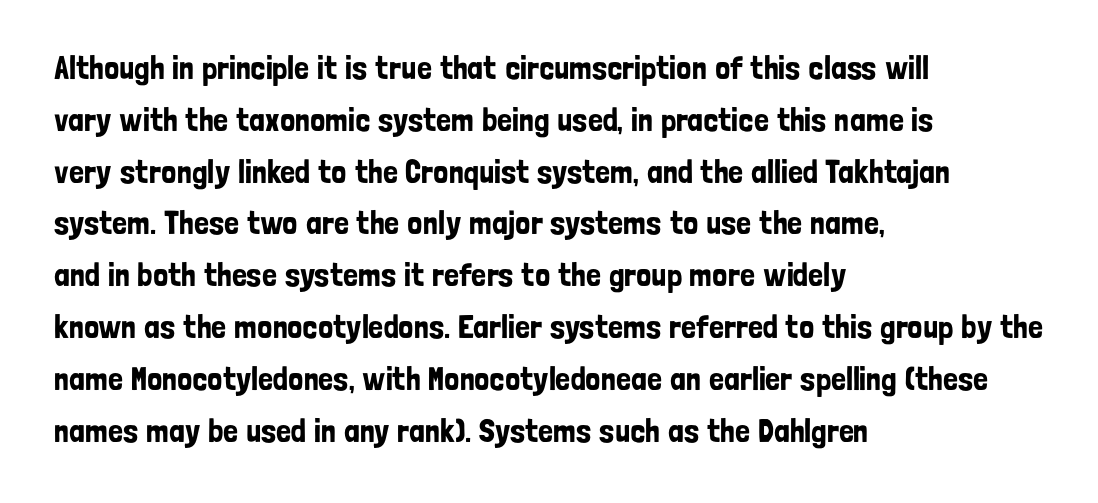
The image shows 33 px condensed sans-serif type, upright; set left-aligned, normal line spacing (1.57x), normal letter spacing, not underlined; low stroke contrast and a medium x-height.
